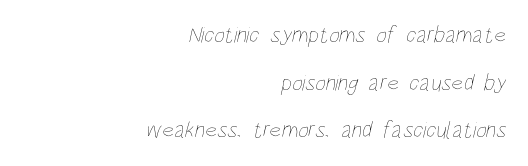
Words appear dense and cohesive because spacing is normal. A great deal of white space separates one row of letters from the next. Just letters on the line, the space beneath them empty. Letters have the restrained weight of plain body copy at most. The lines are quadded right.
